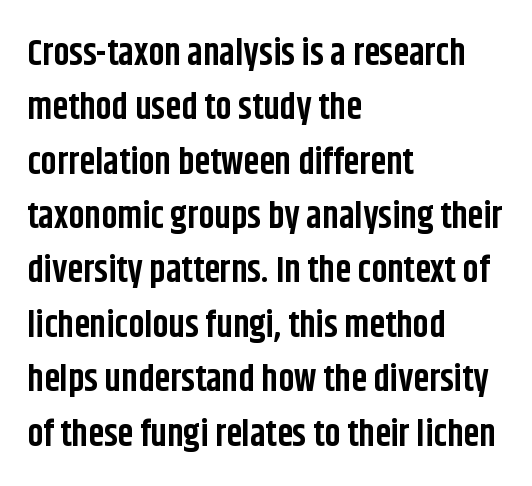
A clean baseline with only descenders dipping below it. A normal amount of white space separates one row of letters from the next. The characters display no serif detailing; their extremities are plain. Looks like regular typesetting: each glyph gets only the width it needs. The horizontal fit of the characters is conventional and even.
